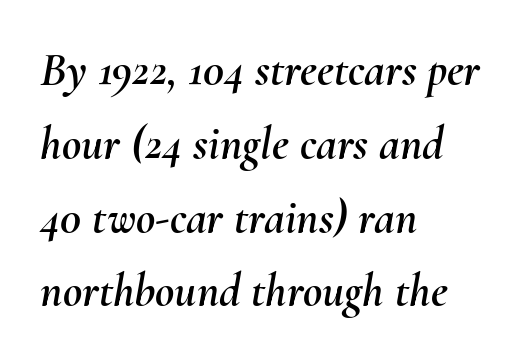
{"italic": "yes", "lean": "right", "slant_degrees": 10, "width": "normal", "stroke_contrast": "medium", "x_height": "small", "monospaced": "no", "underline": "no", "align": "left", "line_spacing": "normal", "line_spacing_ratio": 1.57, "letter_spacing": "normal", "letter_spacing_em": 0.0, "glyph_px": 47}
